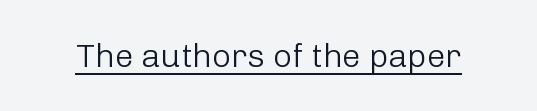
Unlike italic type, these characters show no tilt at all. Do the characters align in a grid? No, the font is proportional. Ink coverage per letter is moderate at most. Nothing sits at the stroke ends, so this counts as sans-serif. Quick note: underline on. These lines keep a tight, regular rhythm from letter to letter.
